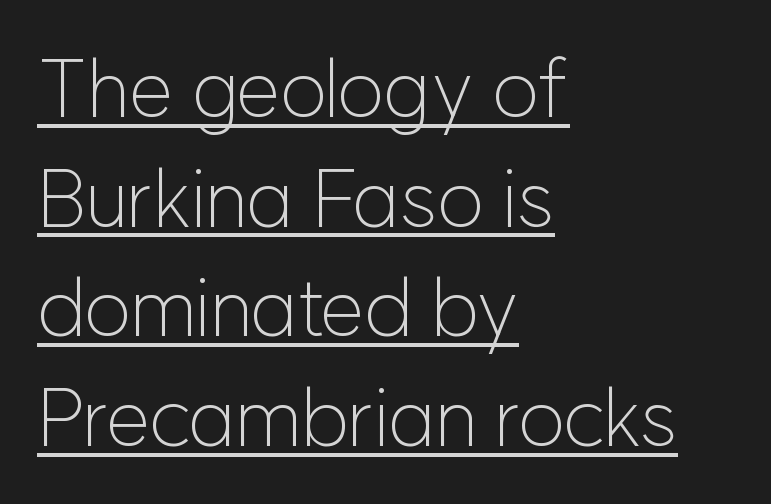
{"serif": "no", "italic": "no", "bold": "no", "weight": "light", "width": "normal", "stroke_contrast": "low", "x_height": "medium", "monospaced": "no", "underline": "yes", "align": "left", "line_spacing": "normal", "line_spacing_ratio": 1.37, "letter_spacing": "normal", "letter_spacing_em": 0.0, "glyph_px": 80}
